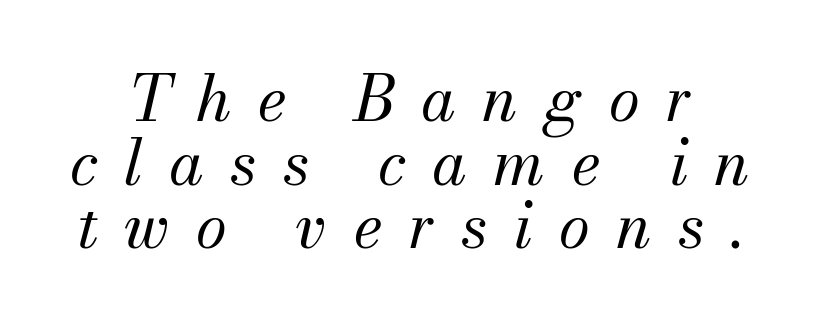
{"serif": "yes", "italic": "yes", "lean": "right", "slant_degrees": 13, "bold": "no", "weight": "regular", "width": "normal", "stroke_contrast": "medium", "x_height": "small", "monospaced": "no", "underline": "no", "line_spacing": "tight", "line_spacing_ratio": 1.01, "letter_spacing": "wide", "letter_spacing_em": 0.42, "glyph_px": 63}
